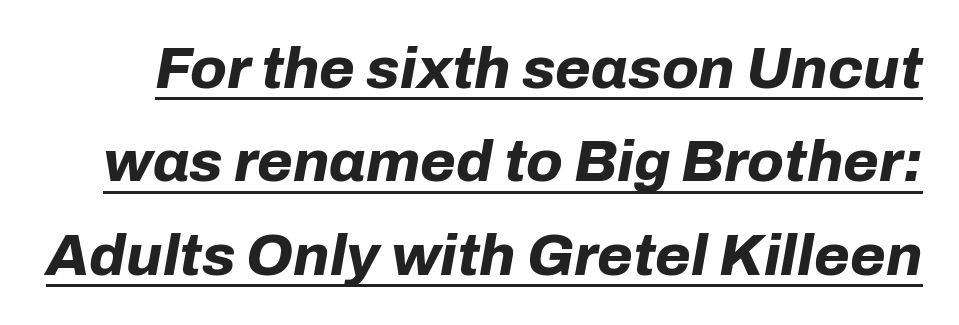
A full-strength bold gives these letters their thick strokes. Successive baselines arrive at the customary interval. The typesetter has applied underlining to the passage shown. The specimen reads as italic at a glance. Proportional: the letters do not fall into vertical columns.
